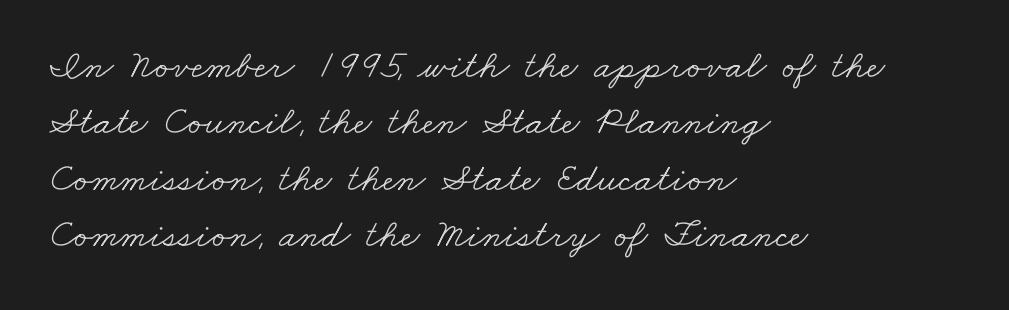
A normal amount of white space separates one row of letters from the next. Does the type have serifs? Yes, each stem ends in a small foot. The typesetting does not lean heavy: it is not bold. Compared with a centered layout, this one pins lines to the left instead.
